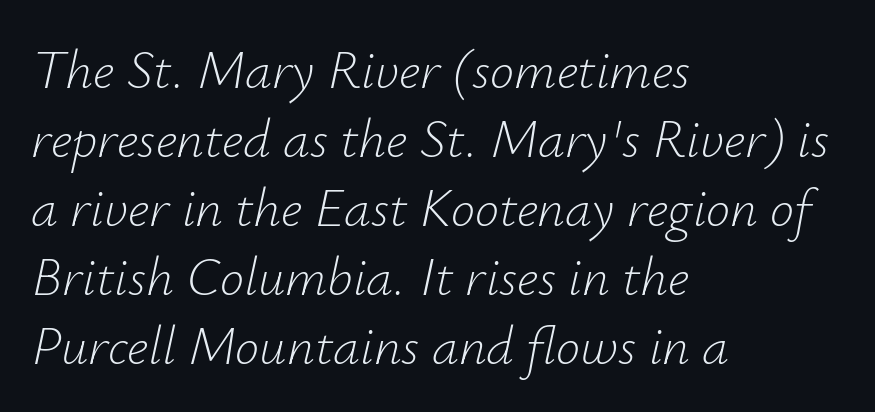
The image shows 54 px light type, italic (leaning right); set left-aligned, normal line spacing (1.28x), normal letter spacing, not underlined; low stroke contrast and a small x-height.
